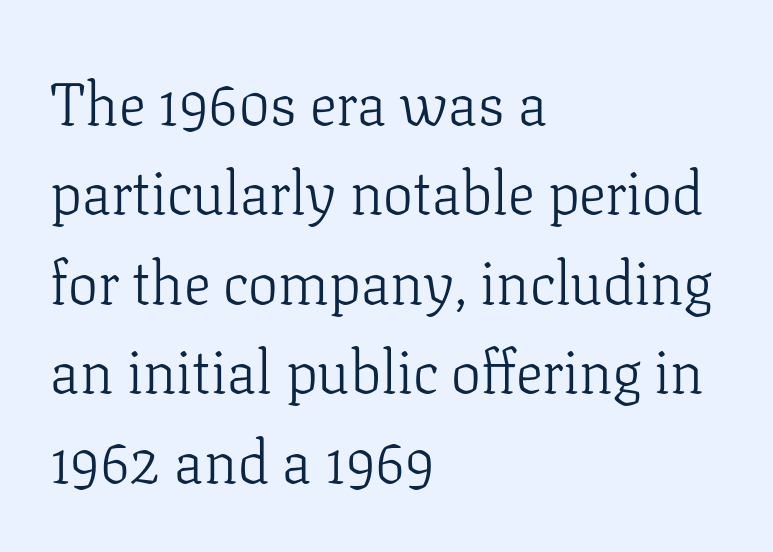
The image shows 60 px light serif type, upright; set left-aligned, normal line spacing (1.49x), normal letter spacing, not underlined; low stroke contrast and a medium x-height.
